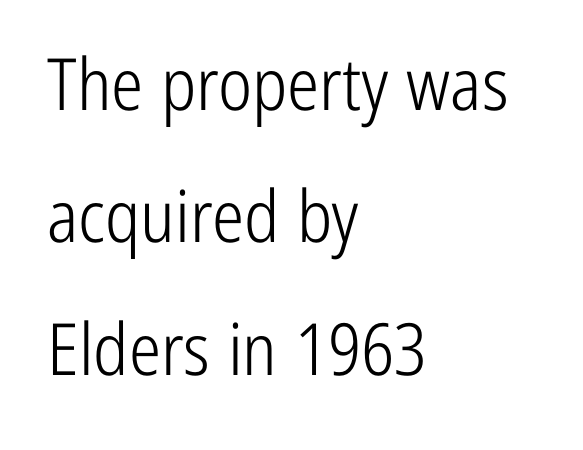
The image shows 72 px light, condensed sans-serif type, upright; set left-aligned, line spacing 1.84x, normal letter spacing, not underlined; low stroke contrast and a medium x-height.
